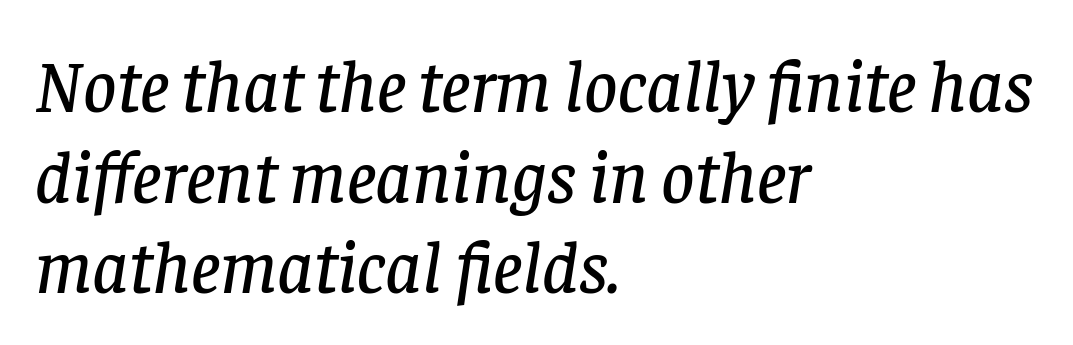
Q: Is the text italic (slanted)? A: Yes, it leans right by about 8 degrees.
Q: Is the typeface a serif or a sans-serif typeface? A: Serif.
Q: Is the text underlined? A: No.
Q: How is the paragraph aligned? A: Left-aligned.
Q: Is the spacing between letters normal or unusually wide? A: Normal.
Q: Width (condensed, normal, or wide)? A: Normal.
Q: Stroke contrast? A: Low.
Q: x-height? A: Large.
Q: Monospaced? A: No.
